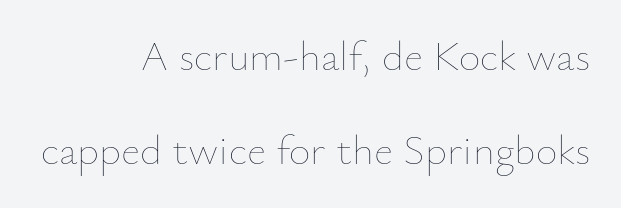
Q: Is the text bold? A: No.
Q: Is the text italic (slanted)? A: No, it is upright.
Q: Is the text underlined? A: No.
Q: How is the paragraph aligned? A: Right-aligned.
Q: Is the spacing between letters normal or unusually wide? A: Normal.
Q: Is the spacing between lines tight, normal or loose? A: Loose.
Q: Width (condensed, normal, or wide)? A: Normal.
Q: Stroke contrast? A: Low.
Q: x-height? A: Small.
Q: Monospaced? A: No.
